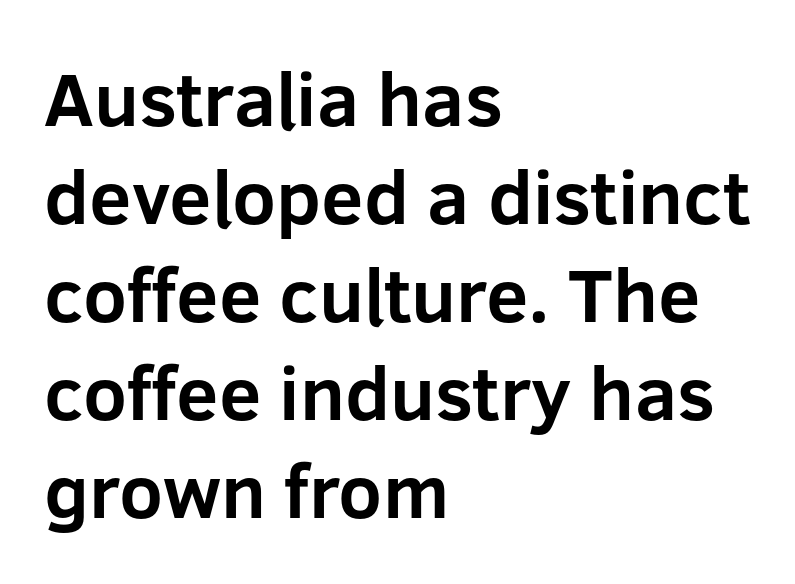
The image shows 76 px bold sans-serif type, upright; set left-aligned, normal line spacing (1.29x), normal letter spacing, not underlined; low stroke contrast and a medium x-height.
